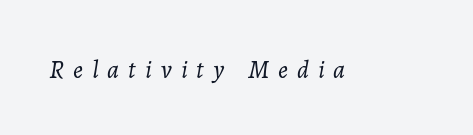
The image shows 25 px text type, italic (leaning right); set unusually wide letter spacing (+0.36 em), not underlined.
